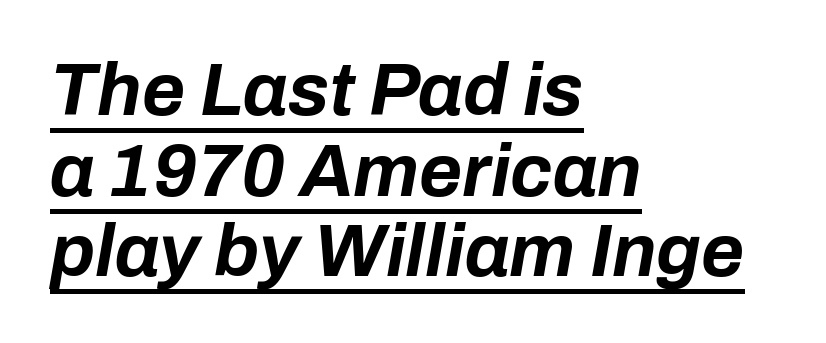
Q: Is the text bold? A: Yes.
Q: Is the text italic (slanted)? A: Yes, it leans right by about 10 degrees.
Q: Is the text underlined? A: Yes.
Q: How is the paragraph aligned? A: Left-aligned.
Q: Is the spacing between letters normal or unusually wide? A: Normal.
Q: Is the spacing between lines tight, normal or loose? A: Tight.
Q: Width (condensed, normal, or wide)? A: Normal.
Q: Stroke contrast? A: Low.
Q: x-height? A: Medium.
Q: Monospaced? A: No.
